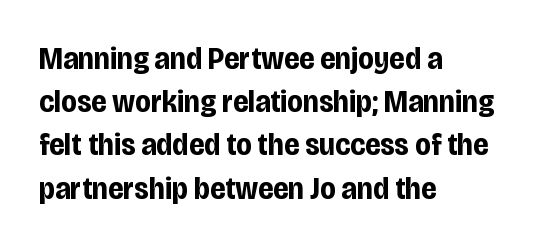
Each letter keeps its own natural width here, so spacing adapts to shape. Glance below the letters and you will spot only blank space. No feet cap the strokes, marking this as sans-serif type. Every letter is thick-stroked: bold, no question. Horizontally, the lines are justified to the leading edge only. The line-height multiplier appears to be the usual default.
